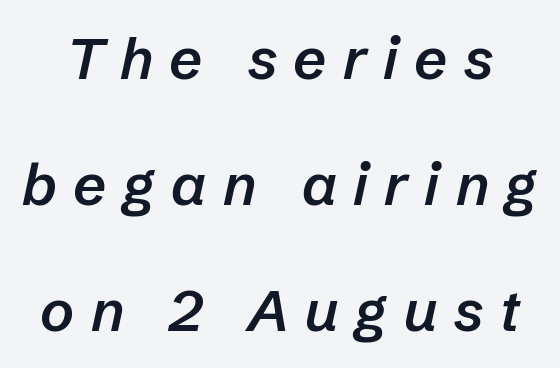
{"italic": "yes", "lean": "right", "slant_degrees": 12, "bold": "semi", "weight": "semibold", "width": "normal", "stroke_contrast": "low", "x_height": "medium", "monospaced": "no", "underline": "no", "line_spacing": "loose", "line_spacing_ratio": 2.17, "letter_spacing": "wide", "letter_spacing_em": 0.28, "glyph_px": 58}
